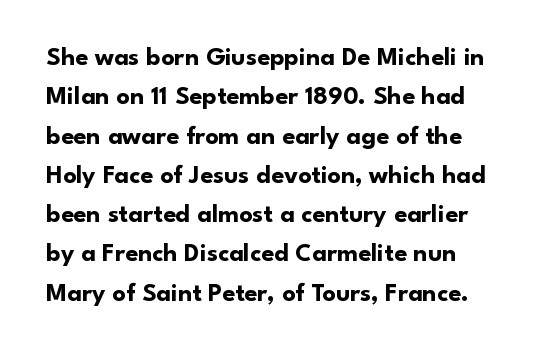
If you measured baseline to baseline, you'd find a middling distance. You can tell it's not italic because the verticals are truly vertical. Words appear dense and cohesive because spacing is normal. Plain, unruled lines of type. These words are printed bold, with thick strokes throughout.
